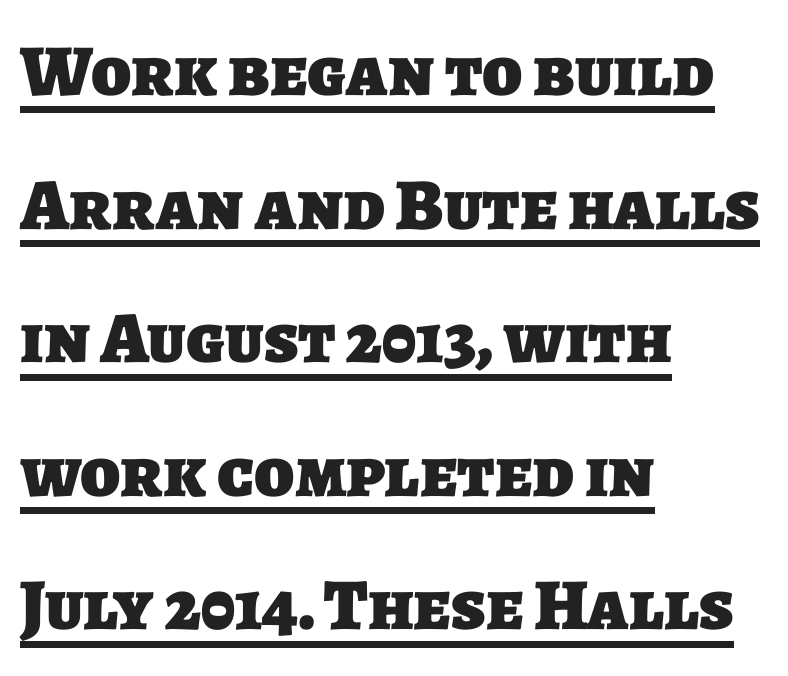
Weight check: bold — yes, fully. Each letter's strokes conclude bluntly, with no projecting serifs. The passage is arranged the way most books set body copy — flush left. Proportional: the letters do not fall into vertical columns.
